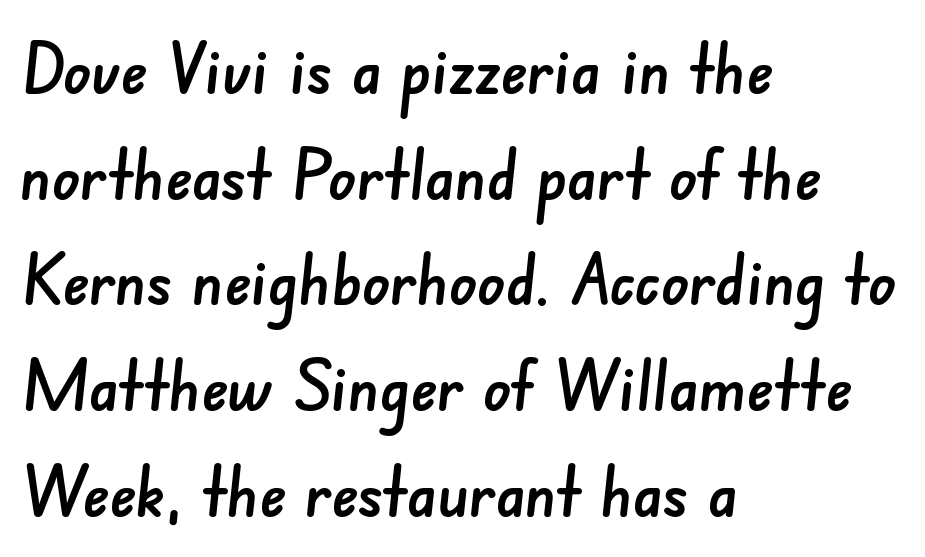
Layout note: lines flush left. Interline gaps are of average width in this sample. This sample has the flowing, uneven cadence of proportional lettering. A bare baseline throughout the passage. Compared with typical body copy, the letter spacing here is the same. Font category for this specimen: sans-serif.
